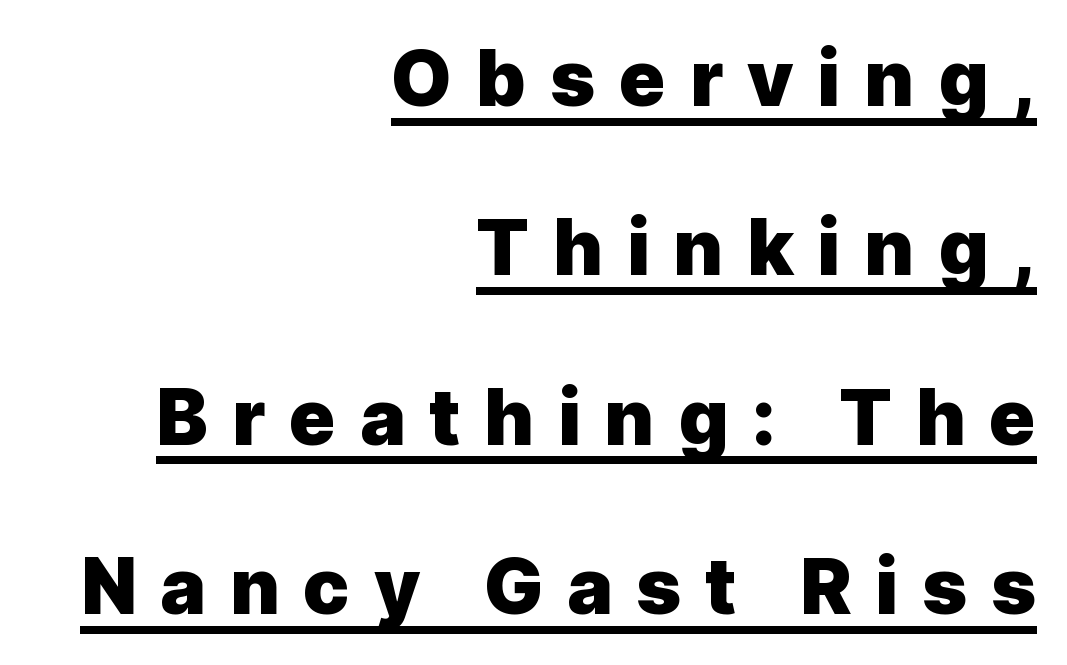
The image shows 77 px heavy sans-serif type, upright; set right-aligned, loose line spacing (2.2x), unusually wide letter spacing (+0.31 em), underlined; a medium x-height.
